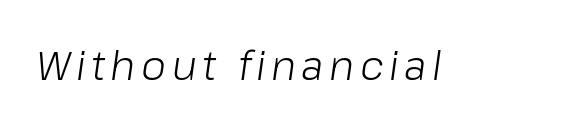
The text carries the slant typical of an italic or oblique font. The foot of each line stays bare and open. Character widths vary here, with narrow letters taking less room than wide ones. The cut favours lightness, reaching ordinary text weight at its darkest.
